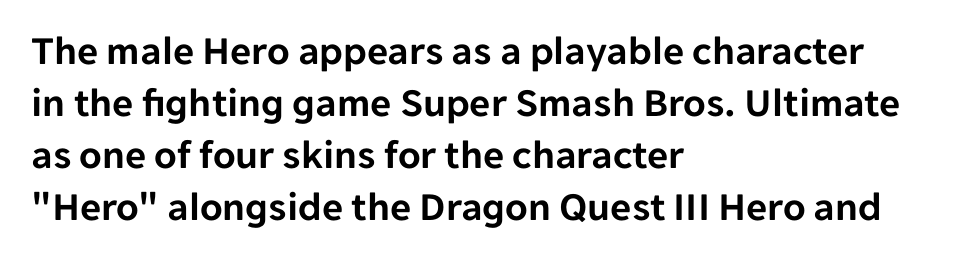
Q: Is the text italic (slanted)? A: No, it is upright.
Q: Is the typeface a serif or a sans-serif typeface? A: Sans-serif.
Q: Is the text underlined? A: No.
Q: How is the paragraph aligned? A: Left-aligned.
Q: Is the spacing between letters normal or unusually wide? A: Normal.
Q: Is the spacing between lines tight, normal or loose? A: Normal.
Q: Width (condensed, normal, or wide)? A: Normal.
Q: Stroke contrast? A: Low.
Q: x-height? A: Medium.
Q: Monospaced? A: No.
